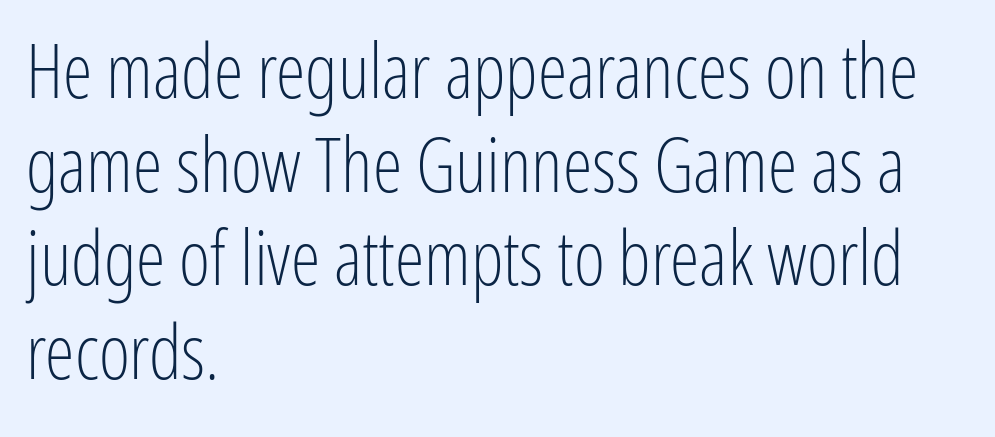
The image shows 75 px light, condensed sans-serif type, upright; set left-aligned, normal line spacing (1.25x), normal letter spacing, not underlined; low stroke contrast and a medium x-height.
